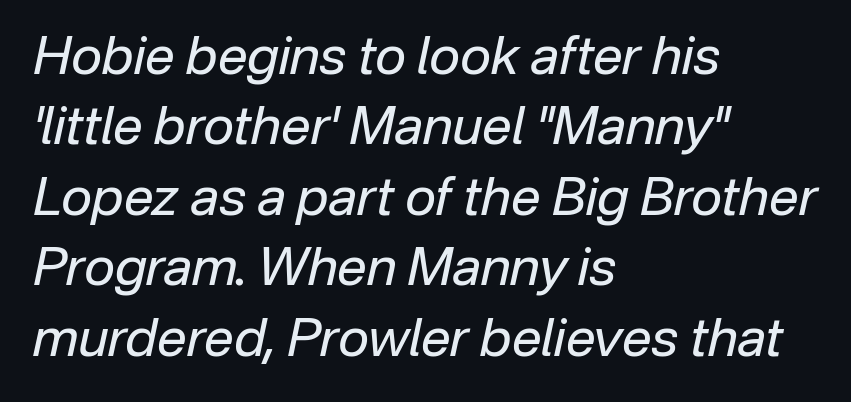
{"italic": "yes", "lean": "right", "slant_degrees": 12, "bold": "no", "weight": "regular", "width": "normal", "stroke_contrast": "low", "x_height": "medium", "monospaced": "no", "underline": "no", "align": "left", "line_spacing": "normal", "line_spacing_ratio": 1.33, "letter_spacing": "normal", "letter_spacing_em": 0.0, "glyph_px": 53}
